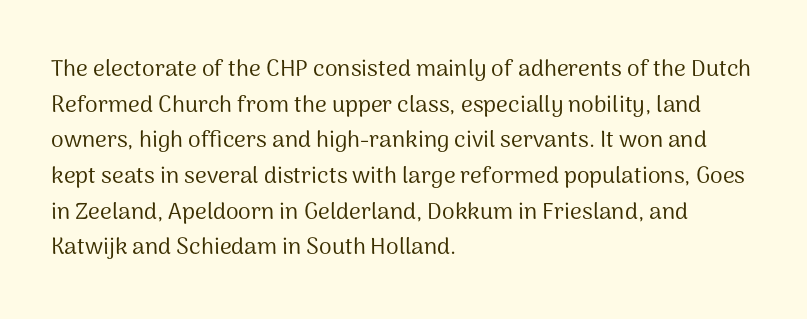
Baseline-to-baseline distance is the conventional proportion of letter height. The passage is arranged the way most books set body copy — flush left. The glyphs are unaccompanied by any horizontal stroke below them. The gaps between neighbouring characters are ordinary and unremarkable.
